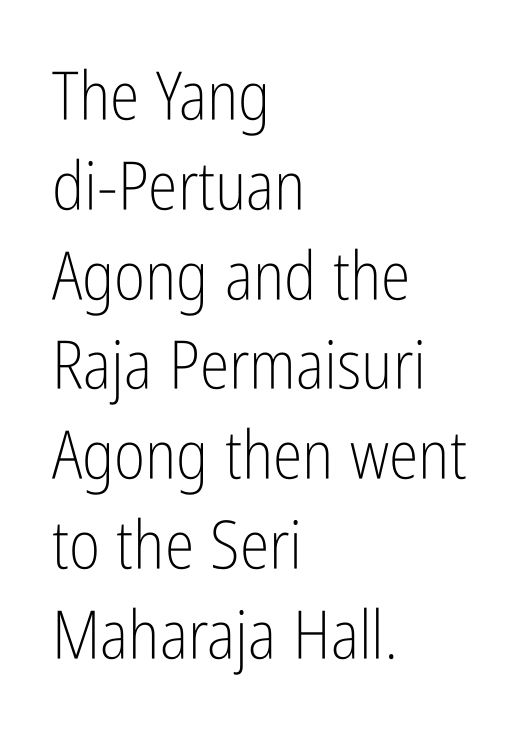
Q: Is the text bold? A: No.
Q: Is the text italic (slanted)? A: No, it is upright.
Q: Is the typeface a serif or a sans-serif typeface? A: Sans-serif.
Q: Is the text underlined? A: No.
Q: How is the paragraph aligned? A: Left-aligned.
Q: Is the spacing between letters normal or unusually wide? A: Normal.
Q: Is the spacing between lines tight, normal or loose? A: Normal.
Q: Width (condensed, normal, or wide)? A: Condensed.
Q: Stroke contrast? A: Low.
Q: x-height? A: Medium.
Q: Monospaced? A: No.
